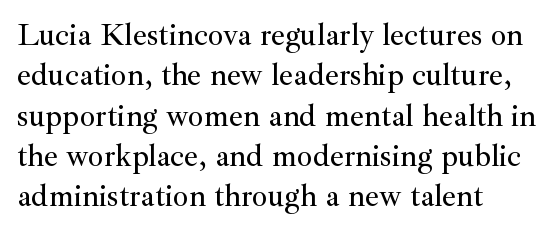
The image shows 31 px serif type, upright; set left-aligned, normal line spacing (1.3x), normal letter spacing, not underlined; medium stroke contrast and a small x-height.
